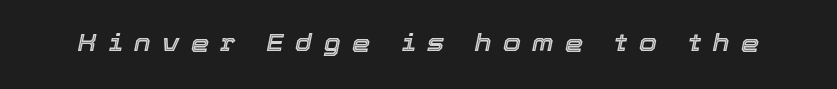
{"italic": "yes", "lean": "right", "slant_degrees": 12, "underline": "no", "letter_spacing": "wide", "letter_spacing_em": 0.5, "glyph_px": 23}
